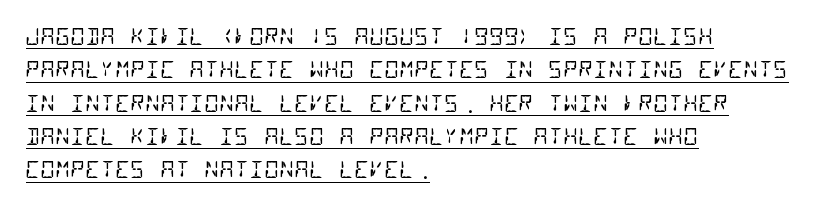
Nobody touched the tracking dial on this one. Rows of type keep a routine distance in the vertical direction. This rendering features underlined lettering. Horizontally, the lines are justified to the leading edge only. Unbolded letterforms with no extra heft.
